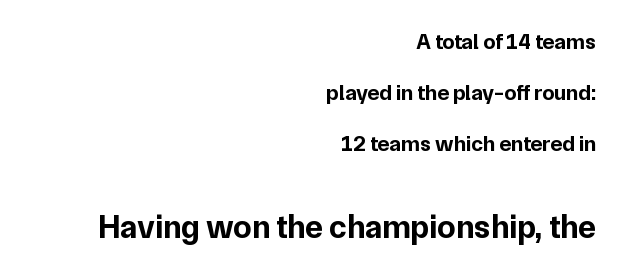
{"serif": "no", "italic": "no", "bold": "yes", "weight": "bold", "width": "normal", "stroke_contrast": "low", "x_height": "medium", "monospaced": "no", "underline": "no", "align": "right", "line_spacing": "loose", "line_spacing_ratio": 2.31, "letter_spacing": "normal", "letter_spacing_em": 0.0, "larger_block": "second", "size_ratio": 1.5, "glyph_px": 33}
